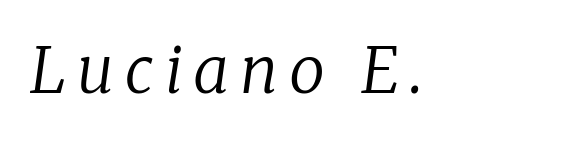
{"serif": "yes", "italic": "yes", "lean": "right", "slant_degrees": 8, "bold": "no", "weight": "regular", "width": "normal", "stroke_contrast": "low", "x_height": "medium", "monospaced": "no", "underline": "no", "align": "left", "glyph_px": 64}
